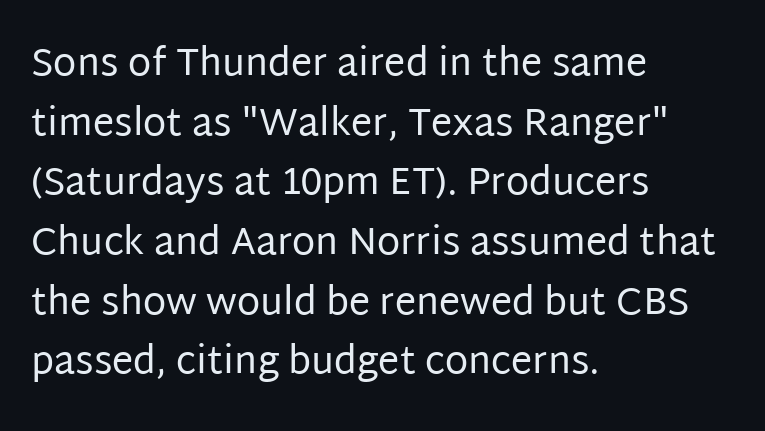
{"serif": "no", "italic": "no", "bold": "no", "weight": "regular", "width": "normal", "stroke_contrast": "low", "x_height": "large", "monospaced": "no", "underline": "no", "align": "left", "line_spacing": "normal", "line_spacing_ratio": 1.57, "letter_spacing": "normal", "letter_spacing_em": 0.0, "glyph_px": 38}
